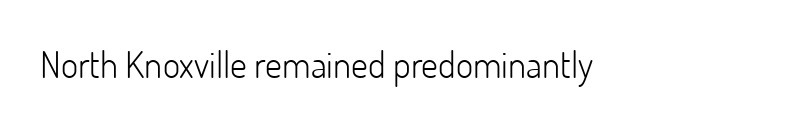
The image shows 37 px light sans-serif type, upright; set normal letter spacing, not underlined; low stroke contrast and a small x-height.
